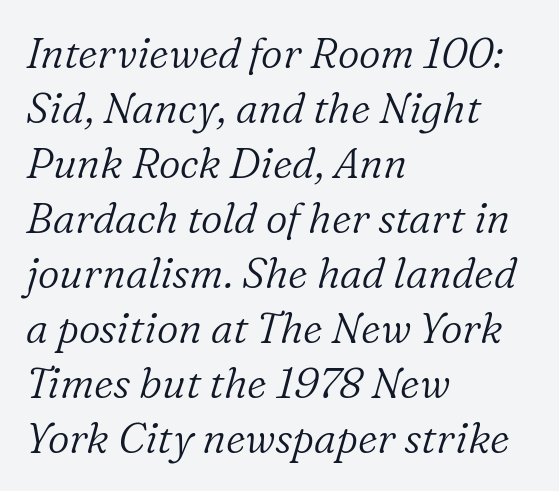
The image shows 42 px light serif type, italic (leaning right); set left-aligned, normal line spacing (1.31x), normal letter spacing, not underlined; low stroke contrast and a medium x-height.
